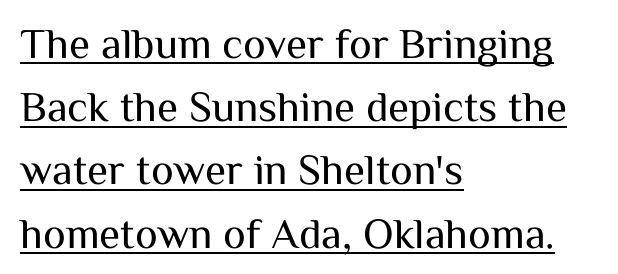
Q: Is the text bold? A: No.
Q: Is the text italic (slanted)? A: No, it is upright.
Q: Is the typeface a serif or a sans-serif typeface? A: Sans-serif.
Q: Is the text underlined? A: Yes.
Q: How is the paragraph aligned? A: Left-aligned.
Q: Is the spacing between letters normal or unusually wide? A: Normal.
Q: Is the spacing between lines tight, normal or loose? A: Normal.
Q: Width (condensed, normal, or wide)? A: Normal.
Q: Stroke contrast? A: Medium.
Q: x-height? A: Medium.
Q: Monospaced? A: No.
